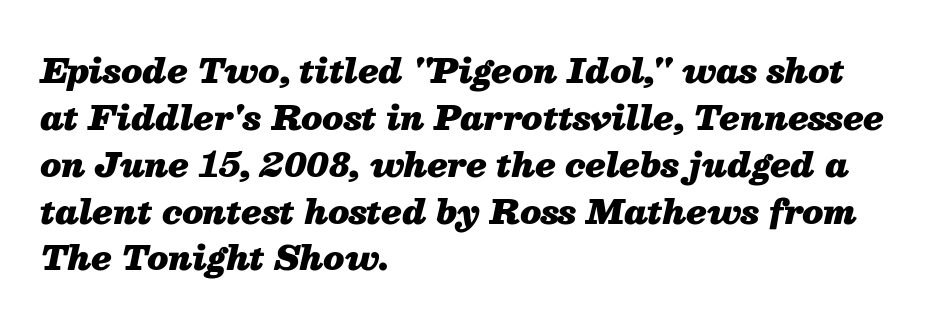
{"italic": "yes", "lean": "right", "slant_degrees": 13, "bold": "yes", "weight": "heavy", "width": "normal", "stroke_contrast": "medium", "x_height": "medium", "monospaced": "no", "underline": "no", "align": "left", "line_spacing": "normal", "line_spacing_ratio": 1.42, "letter_spacing": "normal", "letter_spacing_em": 0.0, "glyph_px": 33}
